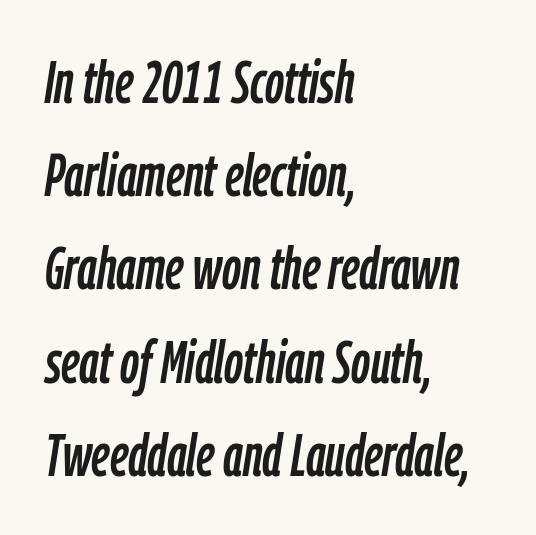
Q: Is the text italic (slanted)? A: Yes, it leans right by about 9 degrees.
Q: Is the text underlined? A: No.
Q: How is the paragraph aligned? A: Left-aligned.
Q: Is the spacing between letters normal or unusually wide? A: Normal.
Q: Is the spacing between lines tight, normal or loose? A: Normal.
Q: Width (condensed, normal, or wide)? A: Condensed.
Q: Stroke contrast? A: Low.
Q: x-height? A: Medium.
Q: Monospaced? A: No.
